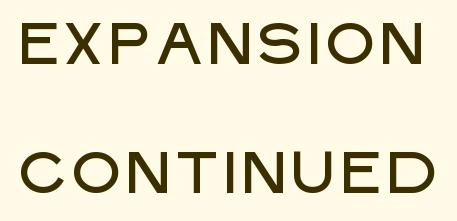
{"serif": "no", "italic": "no", "width": "normal", "stroke_contrast": "low", "x_height": "large", "monospaced": "no", "underline": "no", "line_spacing": "loose", "line_spacing_ratio": 2.18, "letter_spacing": "normal", "letter_spacing_em": 0.0, "glyph_px": 59}
